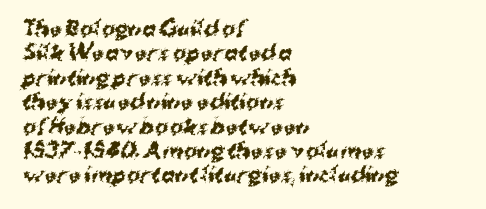
The image shows 20 px bold type; set left-aligned, line spacing 1.22x, normal letter spacing, not underlined.
